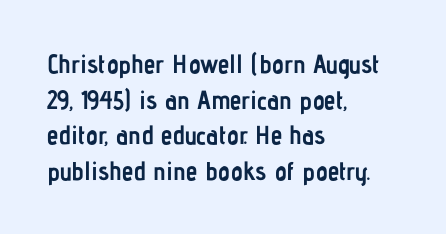
Descenders are the only things crossing below the line. Weight: bold. The tracking reads as untouched default to a designer's eye. A typesetter would mark this as roman, not italic.
